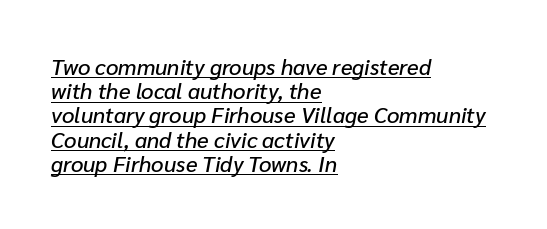
The image shows 22 px text type, italic (leaning right); set left-aligned, tight line spacing (1.1x), normal letter spacing, underlined.
